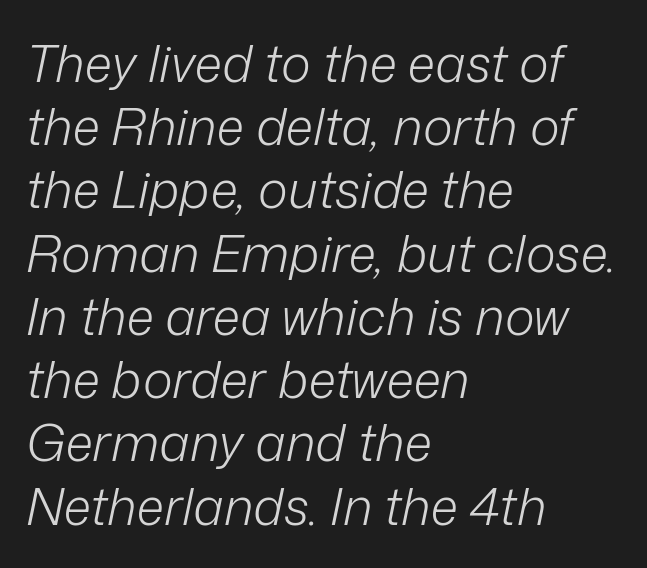
{"italic": "yes", "lean": "right", "slant_degrees": 12, "bold": "no", "weight": "light", "width": "normal", "stroke_contrast": "low", "x_height": "medium", "monospaced": "no", "underline": "no", "align": "left", "line_spacing_ratio": 1.24, "letter_spacing": "normal", "letter_spacing_em": 0.0, "glyph_px": 51}
